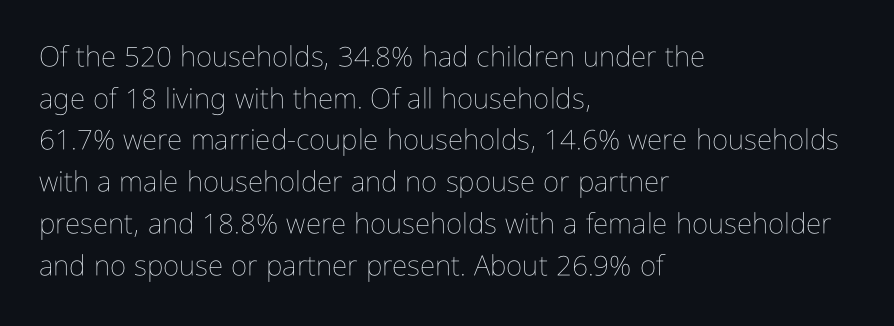
{"italic": "no", "bold": "no", "weight": "thin", "width": "condensed", "stroke_contrast": "low", "x_height": "medium", "monospaced": "no", "underline": "no", "align": "left", "line_spacing": "normal", "line_spacing_ratio": 1.49, "letter_spacing": "normal", "letter_spacing_em": 0.0, "glyph_px": 28}
